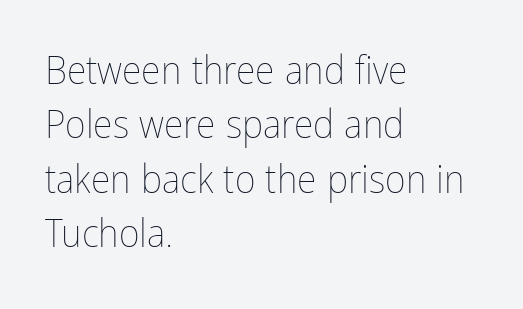
Q: Is the text bold? A: No.
Q: Is the text italic (slanted)? A: No, it is upright.
Q: Is the text underlined? A: No.
Q: How is the paragraph aligned? A: Left-aligned.
Q: Is the spacing between letters normal or unusually wide? A: Normal.
Q: Is the spacing between lines tight, normal or loose? A: Normal.
Q: Width (condensed, normal, or wide)? A: Condensed.
Q: Stroke contrast? A: Low.
Q: x-height? A: Medium.
Q: Monospaced? A: No.
